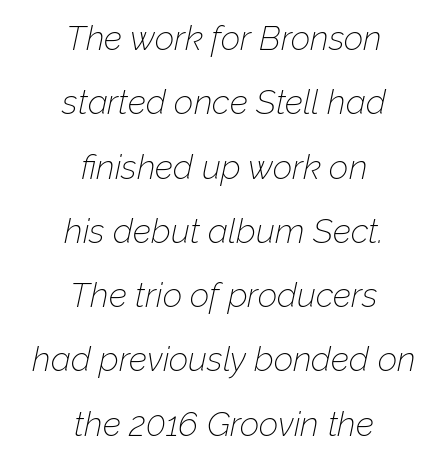
The image shows 34 px thin type, italic (leaning right); set centered, line spacing 1.89x, normal letter spacing, not underlined; low stroke contrast and a medium x-height.
